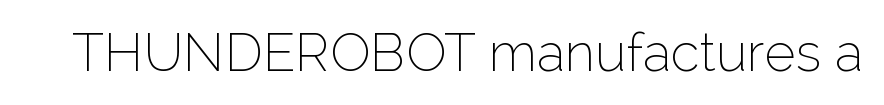
{"serif": "no", "italic": "no", "bold": "no", "weight": "thin", "width": "normal", "stroke_contrast": "low", "x_height": "medium", "monospaced": "no", "underline": "no", "letter_spacing": "normal", "letter_spacing_em": 0.0, "glyph_px": 53}
